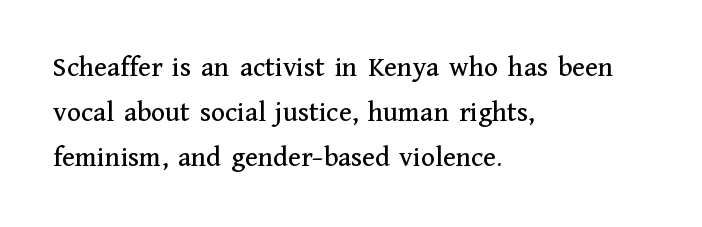
{"serif": "yes", "italic": "no", "width": "normal", "stroke_contrast": "medium", "x_height": "medium", "monospaced": "no", "underline": "no", "align": "left", "line_spacing": "normal", "line_spacing_ratio": 1.55, "letter_spacing": "normal", "letter_spacing_em": 0.0, "glyph_px": 29}
